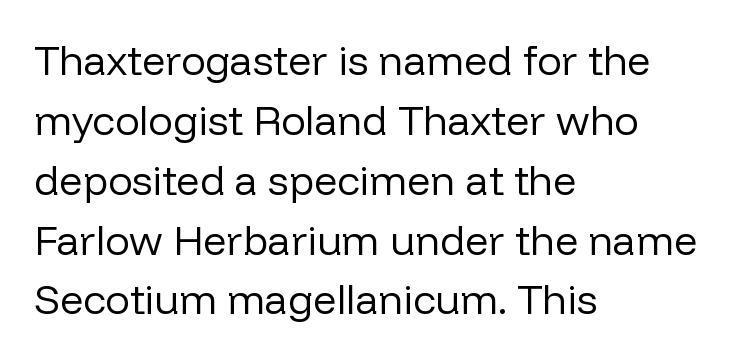
In terms of leading, this rendering sits right in the middle. Every stem runs plumb, perpendicular to the baseline. Underline: absent. The typeface has the unassuming heft of standard copy or less.
